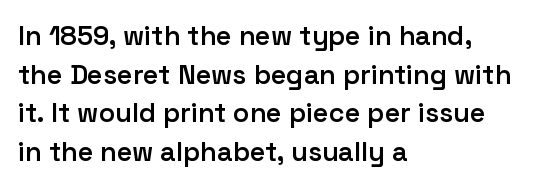
The rendering anchors every line to the left-hand side. The letters stand straight up with perfectly vertical stems. Baseline-to-baseline distance is the conventional proportion of letter height. The glyphs have the mass of a demibold cut, below bold.
